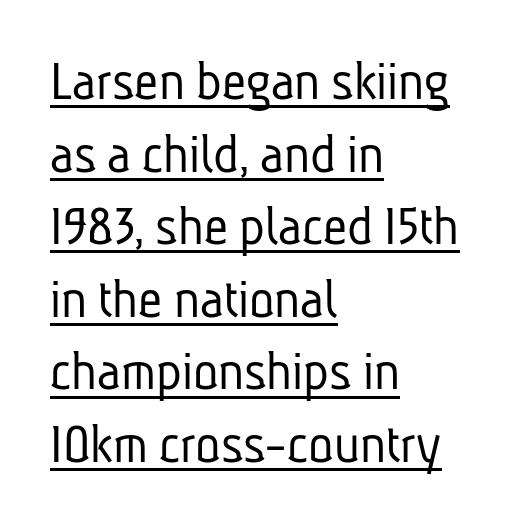
A light-to-regular cut is what we see here. Caption: standard tracking, unaltered. The string is rendered with underlining switched on. The setting favours the left margin, as ordinary paragraphs usually do. Varying glyph widths throughout — classic text-font behaviour. The passage shown is typeset with a sans-serif family.
